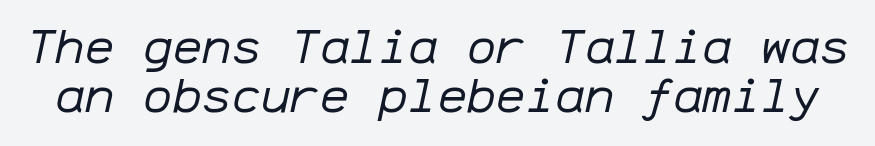
Q: Is the text bold? A: No.
Q: Is the text italic (slanted)? A: Yes, it leans right by about 12 degrees.
Q: Is the text underlined? A: No.
Q: Is the spacing between letters normal or unusually wide? A: Normal.
Q: Is the spacing between lines tight, normal or loose? A: Tight.
Q: Width (condensed, normal, or wide)? A: Normal.
Q: Stroke contrast? A: Low.
Q: x-height? A: Medium.
Q: Monospaced? A: Yes.
